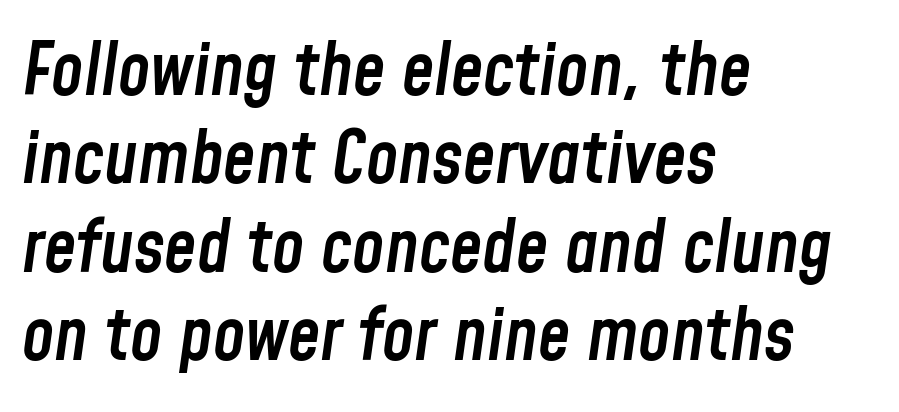
The image shows 73 px semibold, condensed type, italic (leaning right); set left-aligned, line spacing 1.21x, normal letter spacing, not underlined; low stroke contrast and a medium x-height.
